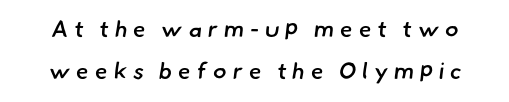
How are the letters spaced? Widely, with obvious added tracking. Underline: absent. The letters are semibold — heavier than regular but short of a full bold.
